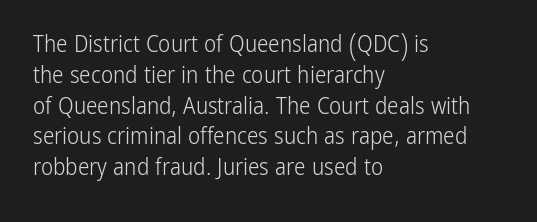
Descenders are the only things crossing below the line. The font sits on the lighter half of the weight spectrum, regular included. Does the copy run flush right? No — it runs flush left. Vertically, the passage feels balanced, rows spaced as you'd expect.
